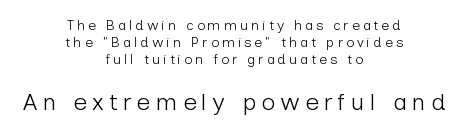
The image shows 24 px text type, upright; set centered, line spacing 1.23x, unusually wide letter spacing (+0.21 em), not underlined; the second (bottom) block is 1.71x larger.
